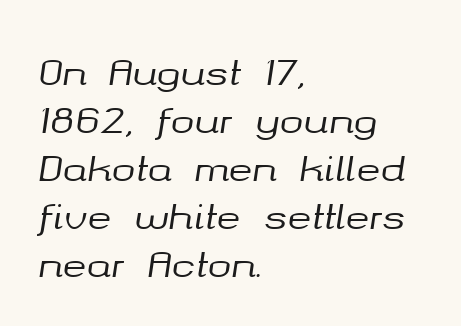
Q: Is the text italic (slanted)? A: Yes, it leans right by about 8 degrees.
Q: Is the text underlined? A: No.
Q: How is the paragraph aligned? A: Left-aligned.
Q: Is the spacing between letters normal or unusually wide? A: Normal.
Q: Is the spacing between lines tight, normal or loose? A: Normal.
Q: Width (condensed, normal, or wide)? A: Normal.
Q: Stroke contrast? A: Medium.
Q: x-height? A: Medium.
Q: Monospaced? A: No.
